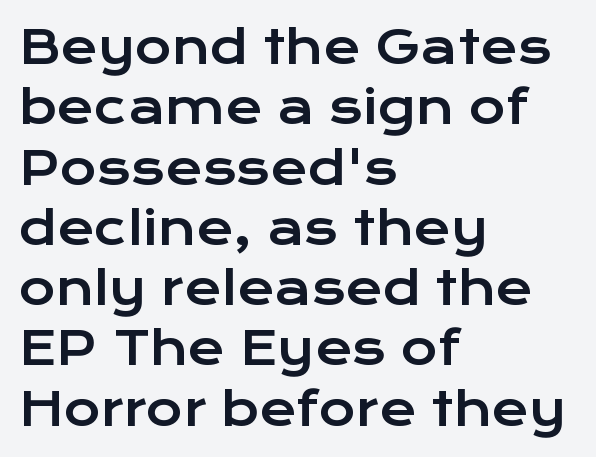
{"serif": "no", "italic": "no", "width": "wide", "stroke_contrast": "low", "x_height": "medium", "monospaced": "no", "underline": "no", "align": "left", "line_spacing": "normal", "line_spacing_ratio": 1.34, "letter_spacing": "normal", "letter_spacing_em": 0.0, "glyph_px": 45}
